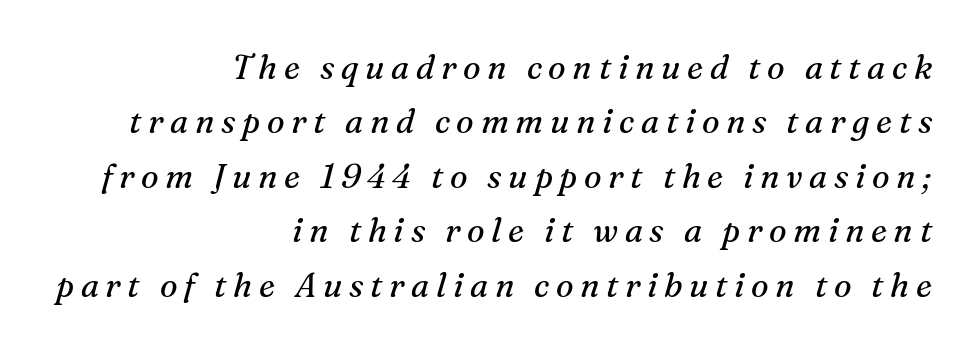
Tracking value appears strongly positive — letters spread wide. Compared with ordinary roman type, these characters are visibly tilted. A typesetter would call this proportional, since set widths differ per character. Stroke terminals: seriffed. Compared with a flush-left layout, this one pins lines to the opposite, right side.
